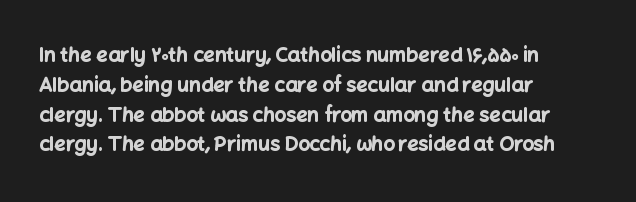
Summary of weight: heavy, a full bold. This sample is left-justified, so line endings fall wherever the words run out. The type sits square on the baseline with zero lean. The lines sit at an ordinary, default distance from one another. A bare baseline throughout the passage. This sample uses plain, unmodified letter spacing.
